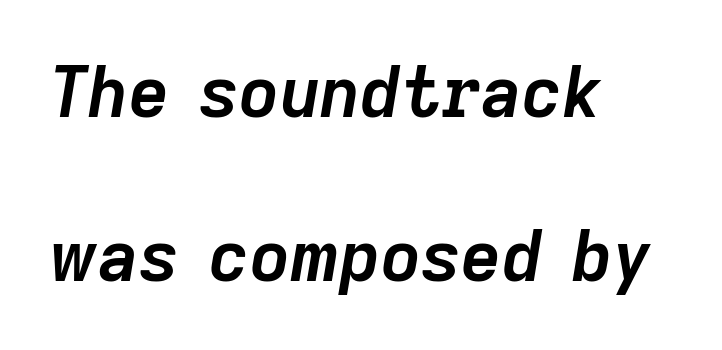
Q: Is the text bold? A: Yes.
Q: Is the text italic (slanted)? A: Yes, it leans right by about 9 degrees.
Q: Is the text underlined? A: No.
Q: How is the paragraph aligned? A: Left-aligned.
Q: Is the spacing between letters normal or unusually wide? A: Normal.
Q: Is the spacing between lines tight, normal or loose? A: Loose.
Q: Width (condensed, normal, or wide)? A: Normal.
Q: Stroke contrast? A: Low.
Q: x-height? A: Medium.
Q: Monospaced? A: No.
